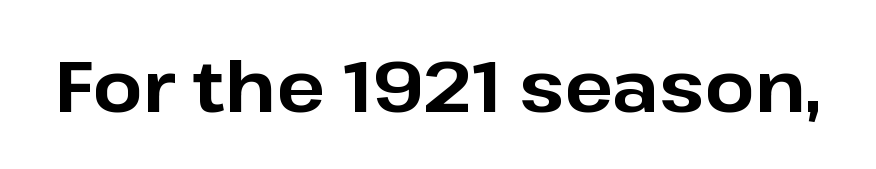
Q: Is the text bold? A: Yes.
Q: Is the text italic (slanted)? A: No, it is upright.
Q: Is the typeface a serif or a sans-serif typeface? A: Sans-serif.
Q: Is the text underlined? A: No.
Q: Is the spacing between letters normal or unusually wide? A: Normal.
Q: Width (condensed, normal, or wide)? A: Normal.
Q: Stroke contrast? A: Low.
Q: x-height? A: Medium.
Q: Monospaced? A: No.
